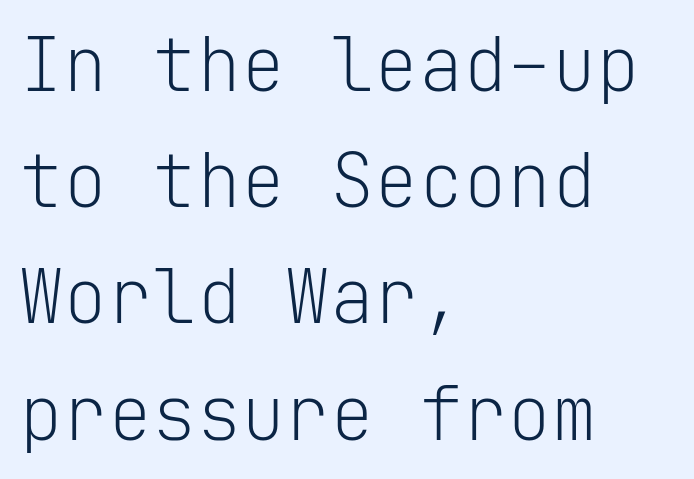
The image shows 74 px light sans-serif type, upright, monospaced; set left-aligned, normal line spacing (1.57x), normal letter spacing, not underlined; low stroke contrast and a medium x-height.
